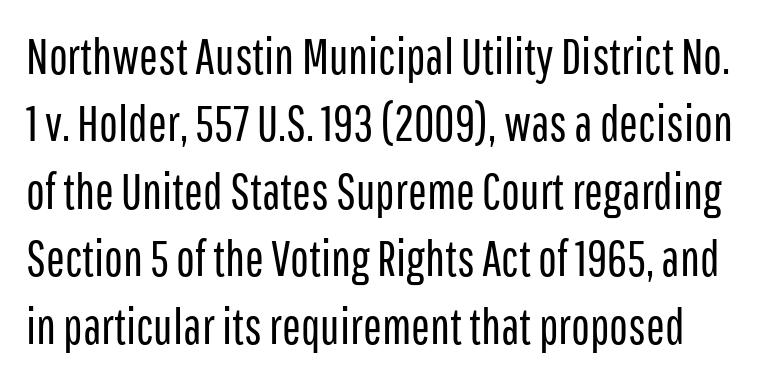
Each row of text sits above clean, open space. Examine the stroke ends and you'll find no serifs. Is there much room between lines? A standard amount, neither cramped nor airy. Posture: upright roman. The passage shown is typed in a proportional face where columns would drift. Is this a heavy cut? Hardly; it is regular or lighter.
